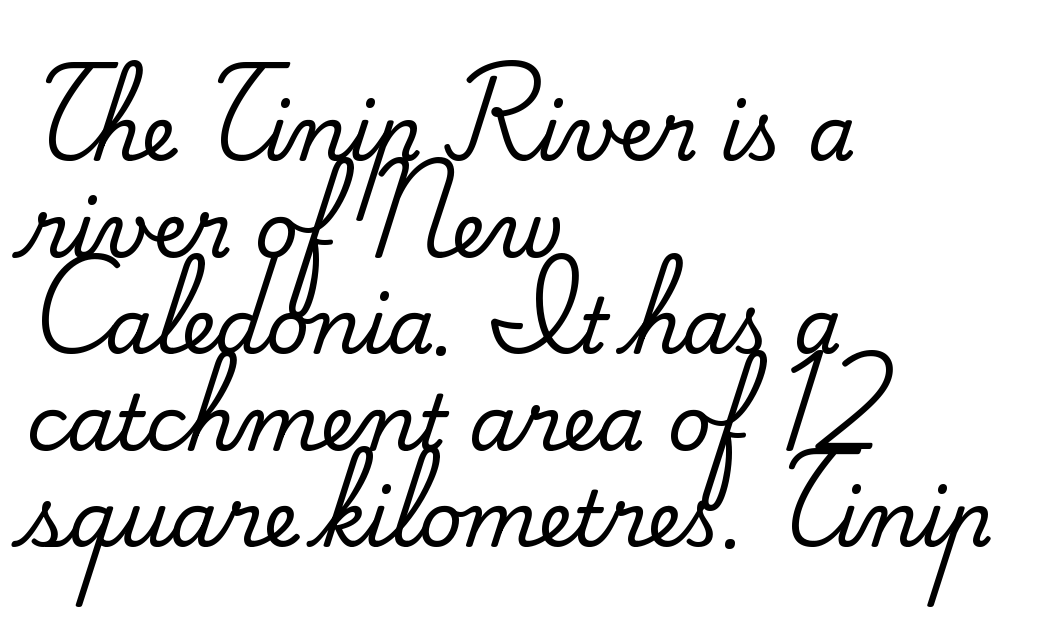
Q: Is the text italic (slanted)? A: Yes.
Q: Is the typeface a serif or a sans-serif typeface? A: Serif.
Q: Is the text underlined? A: No.
Q: How is the paragraph aligned? A: Left-aligned.
Q: Is the spacing between letters normal or unusually wide? A: Normal.
Q: Is the spacing between lines tight, normal or loose? A: Normal.
Q: Width (condensed, normal, or wide)? A: Normal.
Q: Stroke contrast? A: Medium.
Q: x-height? A: Small.
Q: Monospaced? A: No.
